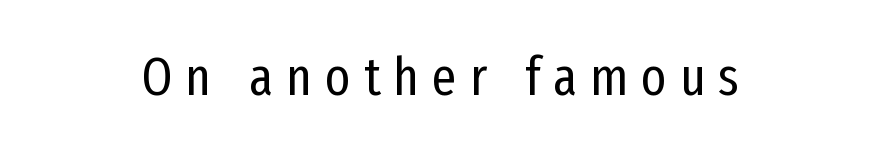
{"serif": "no", "italic": "no", "bold": "no", "weight": "regular", "width": "condensed", "stroke_contrast": "low", "x_height": "medium", "monospaced": "no", "underline": "no", "letter_spacing": "wide", "letter_spacing_em": 0.24, "glyph_px": 54}
